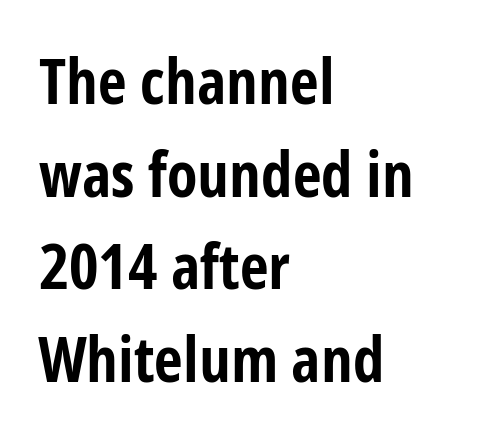
Is this a fixed-width face? No — the glyphs have proportional, varying widths. In terms of posture, this sample is upright. The paragraph shown leans on its left margin. The type family on display is of the sans-serif kind.
